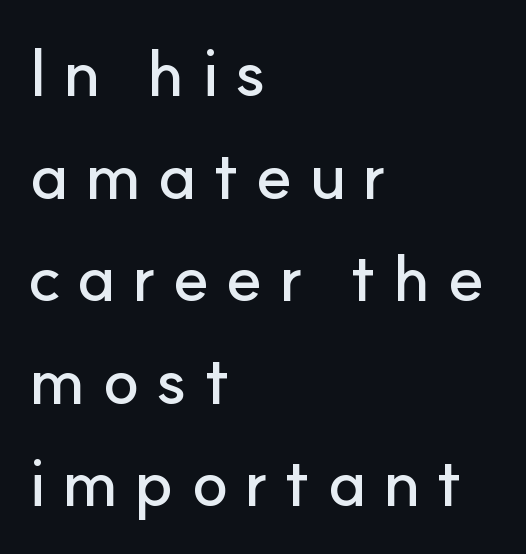
Whoever set this chose a conventional vertical rhythm. You can tell from the bare stems that sans-serif type was used. It's the straight-up-and-down kind of type. In terms of letterspacing, this is a distinctly airy, spread setting. The letters advance in unequal steps, a hallmark of proportional type.
